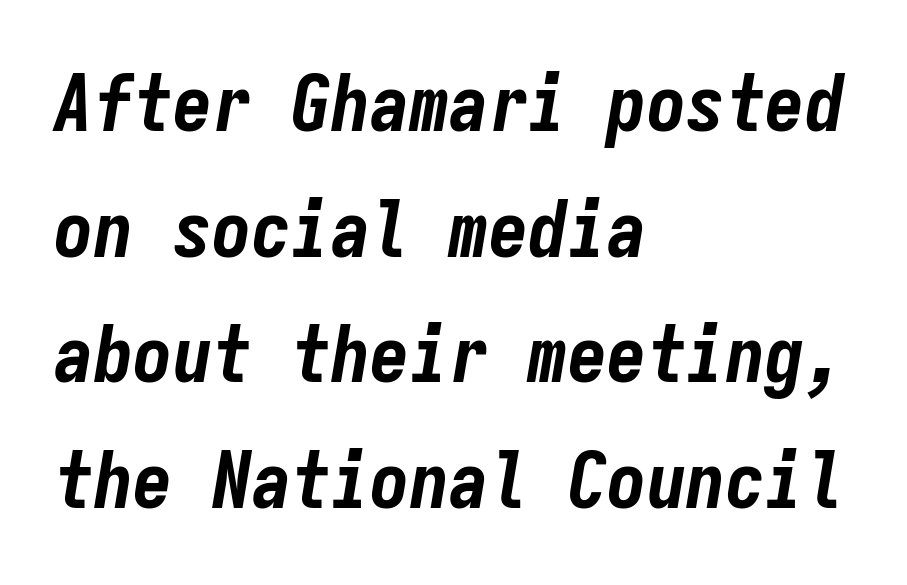
This rendering leaves character spacing at its baseline value. This block has exactly the height ordinary leading produces. Horizontally, the lines are justified to the leading edge only. The area under the type is left untouched. The text carries the slant typical of an italic or oblique font.
